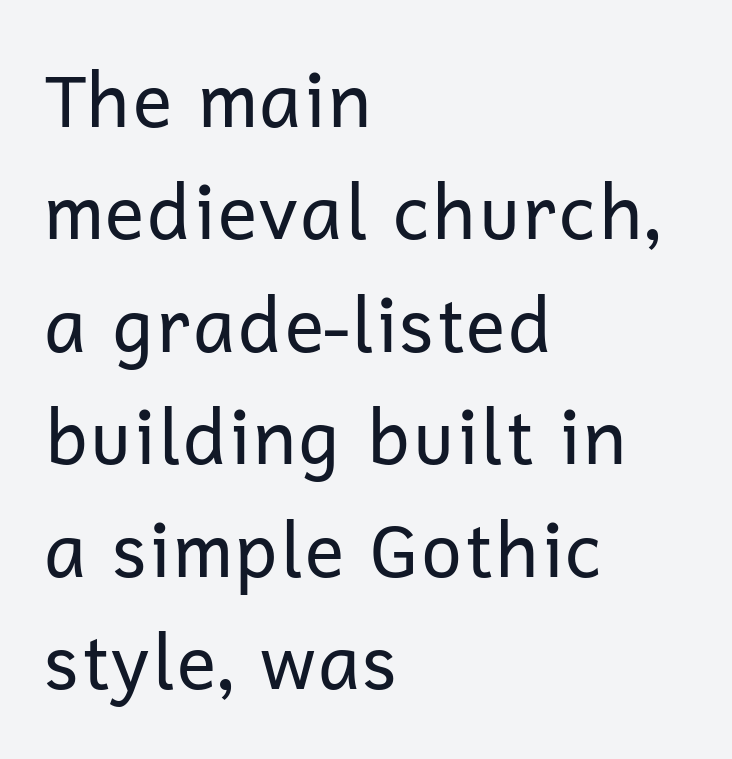
Q: Is the text bold? A: No.
Q: Is the text italic (slanted)? A: No, it is upright.
Q: Is the typeface a serif or a sans-serif typeface? A: Sans-serif.
Q: Is the text underlined? A: No.
Q: How is the paragraph aligned? A: Left-aligned.
Q: Is the spacing between letters normal or unusually wide? A: Normal.
Q: Is the spacing between lines tight, normal or loose? A: Normal.
Q: Width (condensed, normal, or wide)? A: Normal.
Q: Stroke contrast? A: Low.
Q: x-height? A: Medium.
Q: Monospaced? A: No.
